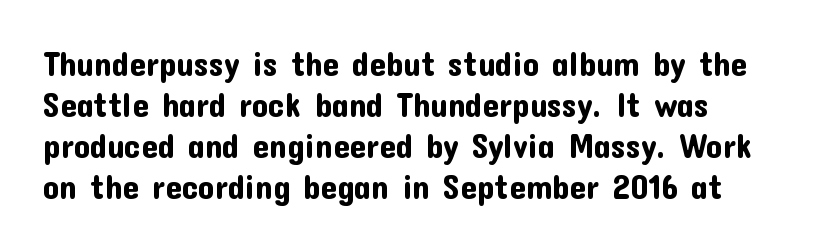
The image shows 33 px sans-serif type, upright; set left-aligned, line spacing 1.24x, normal letter spacing, not underlined; low stroke contrast and a medium x-height.
